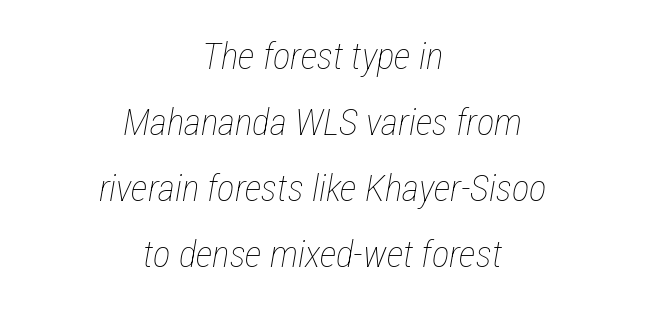
Q: Is the text bold? A: No.
Q: Is the text italic (slanted)? A: Yes, it leans right by about 12 degrees.
Q: Is the text underlined? A: No.
Q: How is the paragraph aligned? A: Centered.
Q: Is the spacing between letters normal or unusually wide? A: Normal.
Q: Width (condensed, normal, or wide)? A: Condensed.
Q: Stroke contrast? A: Low.
Q: x-height? A: Medium.
Q: Monospaced? A: No.
